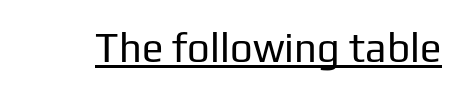
Nobody touched the tracking dial on this one. The axis of the letterforms is exactly vertical. This sample uses a sans-serif face. A baseline rule has been typeset under these characters. A typesetter would call this proportional, since set widths differ per character. The typesetting does not lean heavy: it is not bold.
